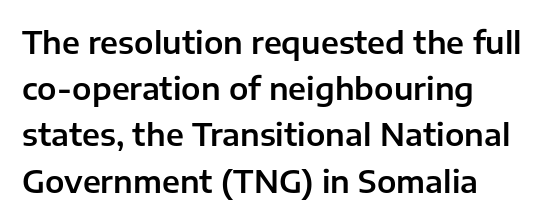
Q: Is the text italic (slanted)? A: No, it is upright.
Q: Is the typeface a serif or a sans-serif typeface? A: Sans-serif.
Q: Is the text underlined? A: No.
Q: How is the paragraph aligned? A: Left-aligned.
Q: Is the spacing between letters normal or unusually wide? A: Normal.
Q: Is the spacing between lines tight, normal or loose? A: Normal.
Q: Width (condensed, normal, or wide)? A: Normal.
Q: Stroke contrast? A: Low.
Q: x-height? A: Medium.
Q: Monospaced? A: No.
